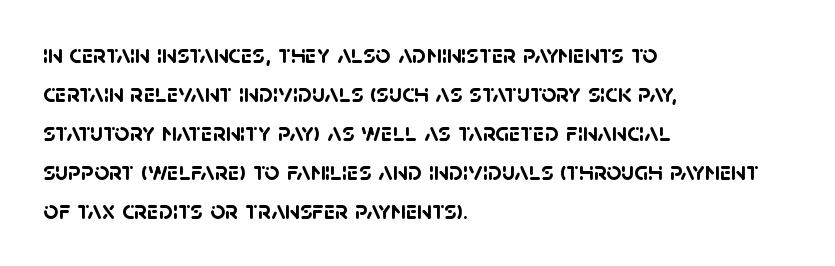
The image shows 26 px bold type; set left-aligned, normal line spacing (1.5x), normal letter spacing, not underlined.
